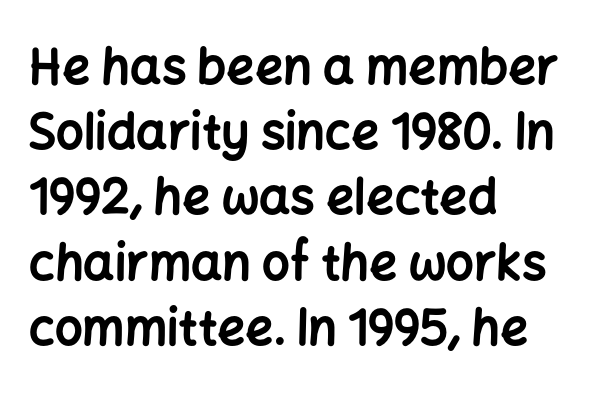
The block of text has a typical density, with ordinary space between rows. The glyphs are unaccompanied by any horizontal stroke below them. If you drew a ruler down the left edge, every line would touch it. Does the weight exceed regular? Yes, all the way to bold. Proportional: the letters do not fall into vertical columns.
